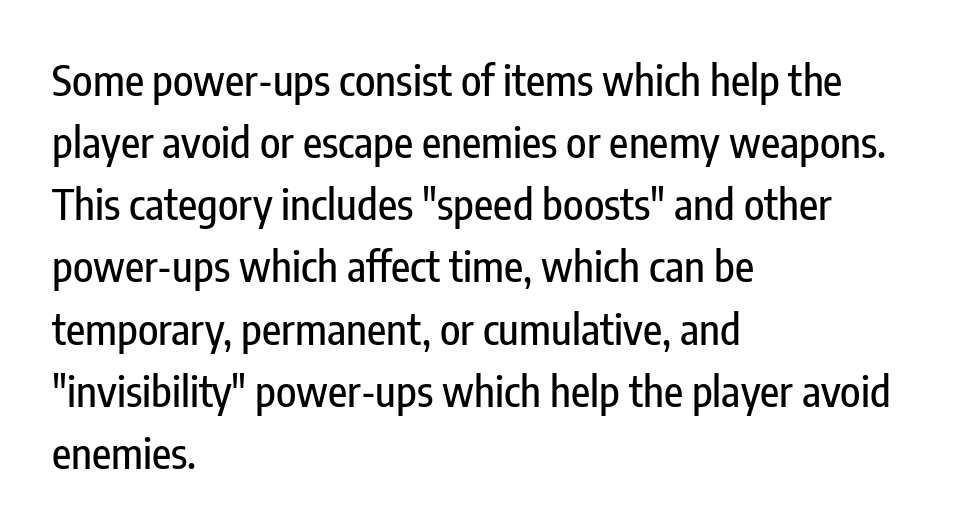
The image shows 42 px condensed sans-serif type, upright; set left-aligned, normal line spacing (1.48x), normal letter spacing, not underlined; low stroke contrast and a medium x-height.
